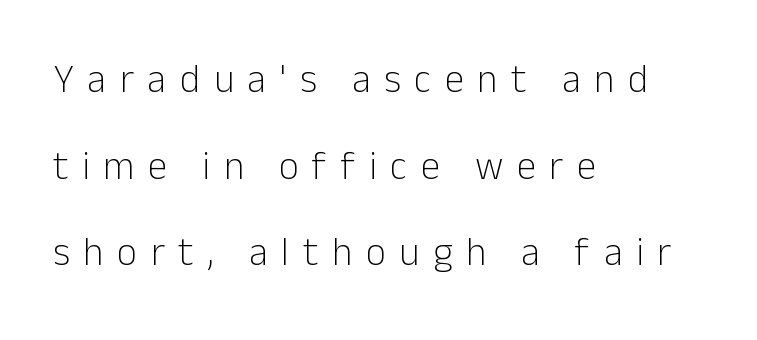
The image shows 39 px light sans-serif type, upright; set left-aligned, loose line spacing (2.22x), unusually wide letter spacing (+0.35 em), not underlined; low stroke contrast and a medium x-height.
